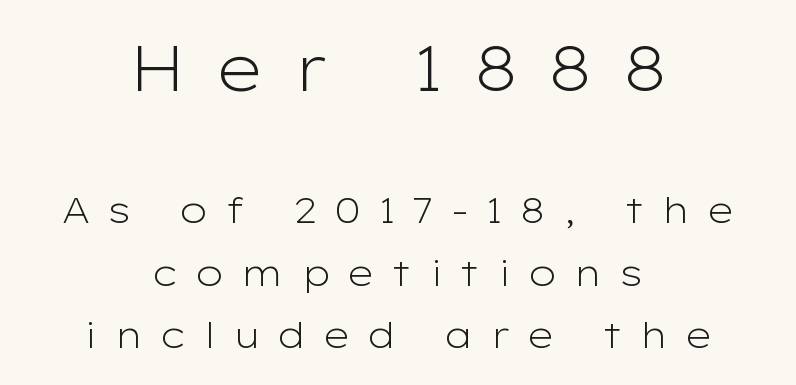
The type is letterspaced generously, with wide tracking. If you squint, the top block still reads clearly — it's the larger of the two. Posture: upright roman. Looks like regular typesetting: each glyph gets only the width it needs. Check the space under the baseline: it is left empty.
